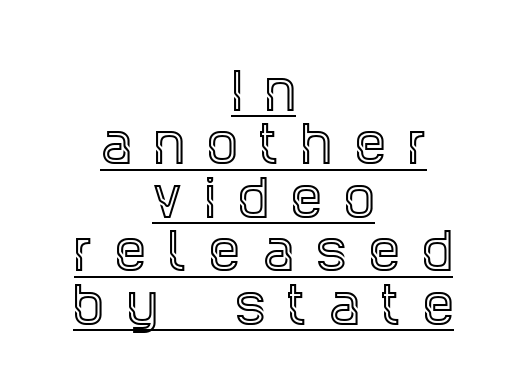
Q: Is the text italic (slanted)? A: No, it is upright.
Q: Is the typeface a serif or a sans-serif typeface? A: Serif.
Q: Is the text underlined? A: Yes.
Q: How is the paragraph aligned? A: Centered.
Q: Is the spacing between letters normal or unusually wide? A: Unusually wide.
Q: Is the spacing between lines tight, normal or loose? A: Tight.
Q: Width (condensed, normal, or wide)? A: Condensed.
Q: x-height? A: Large.
Q: Monospaced? A: No.
